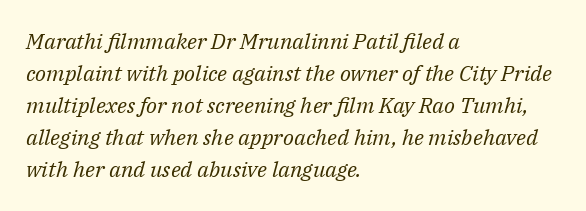
The font is comparable to plain body text, perhaps lighter. Underlining? Definitely not there. Leftover space on each line is placed entirely after the last word. A typesetter would call this zero additional tracking.
